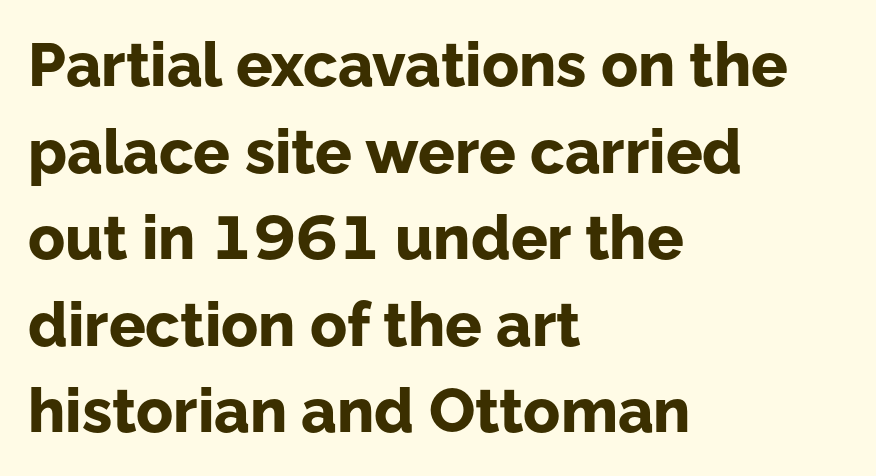
Q: Is the text bold? A: Yes.
Q: Is the text italic (slanted)? A: No, it is upright.
Q: Is the typeface a serif or a sans-serif typeface? A: Sans-serif.
Q: Is the text underlined? A: No.
Q: How is the paragraph aligned? A: Left-aligned.
Q: Is the spacing between letters normal or unusually wide? A: Normal.
Q: Is the spacing between lines tight, normal or loose? A: Normal.
Q: Width (condensed, normal, or wide)? A: Normal.
Q: Stroke contrast? A: Low.
Q: x-height? A: Medium.
Q: Monospaced? A: No.
